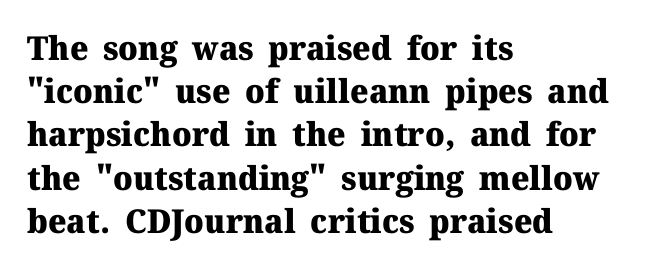
In terms of letterspacing, this is plain default setting. Does the lettering tilt? It doesn't — this is upright. Every row of glyphs begins at an identical x-position on the left. Unlike a clean sans, this face finishes its strokes with serifs. Rule under the text: the space is simply empty.
